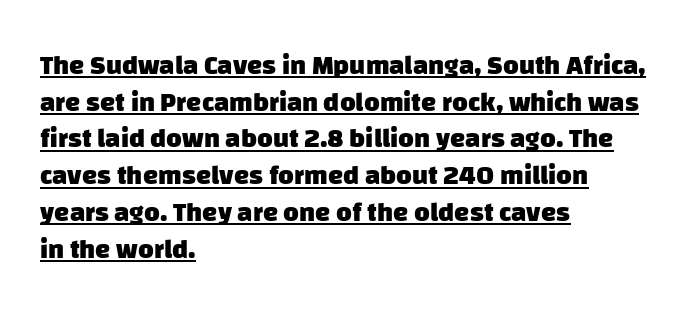
{"bold": "yes", "underline": "yes", "align": "left", "line_spacing": "normal", "line_spacing_ratio": 1.36, "letter_spacing": "normal", "letter_spacing_em": 0.0, "glyph_px": 27}
